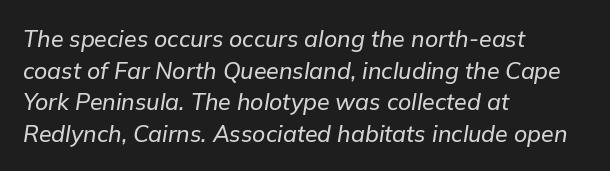
The image shows 23 px text type, italic (leaning right); set left-aligned, normal line spacing (1.37x), normal letter spacing, not underlined.
